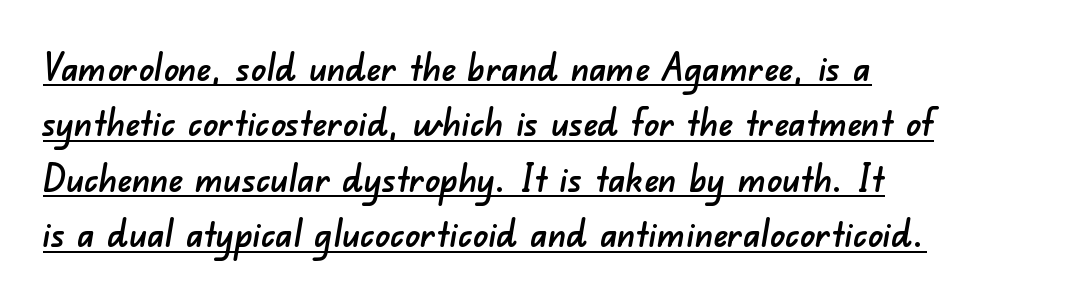
Q: Is the typeface a serif or a sans-serif typeface? A: Sans-serif.
Q: Is the text underlined? A: Yes.
Q: How is the paragraph aligned? A: Left-aligned.
Q: Is the spacing between letters normal or unusually wide? A: Normal.
Q: Is the spacing between lines tight, normal or loose? A: Normal.
Q: Width (condensed, normal, or wide)? A: Normal.
Q: Stroke contrast? A: Low.
Q: x-height? A: Small.
Q: Monospaced? A: No.
